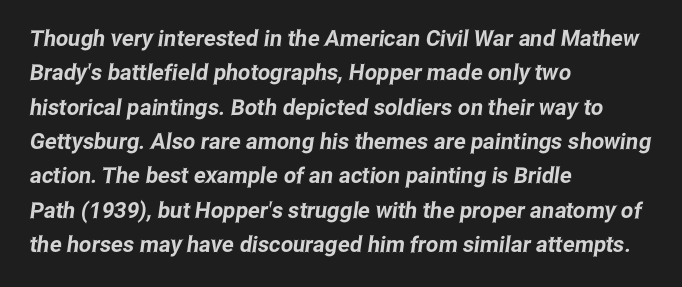
{"underline": "no", "align": "left", "line_spacing": "normal", "line_spacing_ratio": 1.56, "letter_spacing": "normal", "letter_spacing_em": 0.0, "glyph_px": 22}
